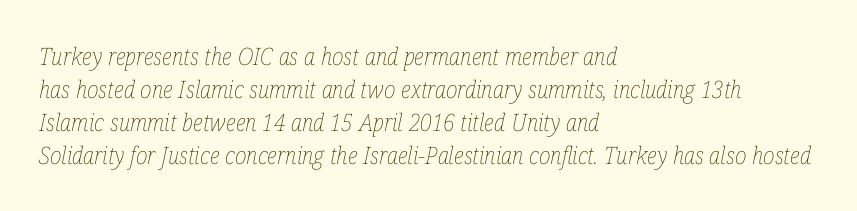
{"italic": "yes", "lean": "right", "slant_degrees": 12, "bold": "no", "underline": "no", "align": "left", "line_spacing": "normal", "line_spacing_ratio": 1.37, "letter_spacing": "normal", "letter_spacing_em": 0.0, "glyph_px": 24}
